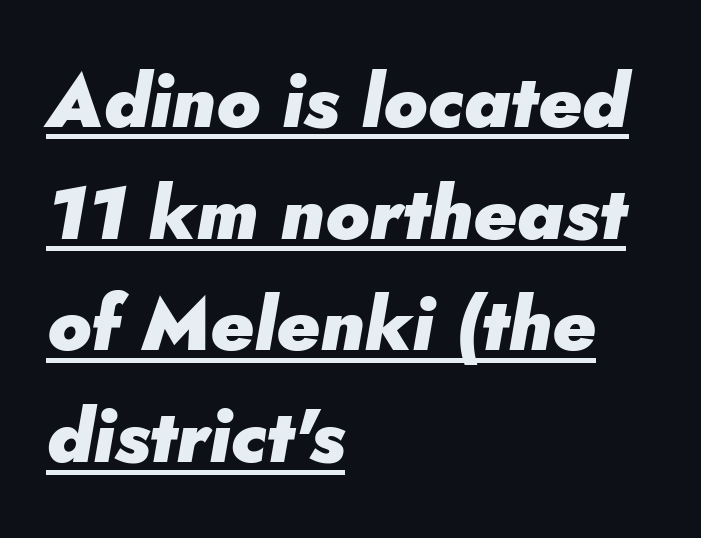
Q: Is the text bold? A: Yes.
Q: Is the text italic (slanted)? A: Yes, it leans right by about 5 degrees.
Q: Is the text underlined? A: Yes.
Q: How is the paragraph aligned? A: Left-aligned.
Q: Is the spacing between letters normal or unusually wide? A: Normal.
Q: Is the spacing between lines tight, normal or loose? A: Normal.
Q: Width (condensed, normal, or wide)? A: Normal.
Q: Stroke contrast? A: Low.
Q: x-height? A: Small.
Q: Monospaced? A: No.
